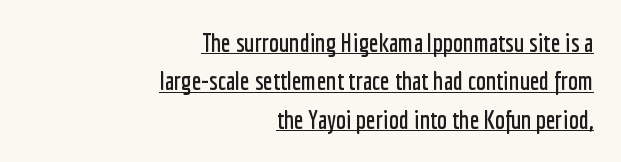
Q: Is the text italic (slanted)? A: No, it is upright.
Q: Is the text underlined? A: Yes.
Q: How is the paragraph aligned? A: Right-aligned.
Q: Is the spacing between letters normal or unusually wide? A: Normal.
Q: Is the spacing between lines tight, normal or loose? A: Normal.
